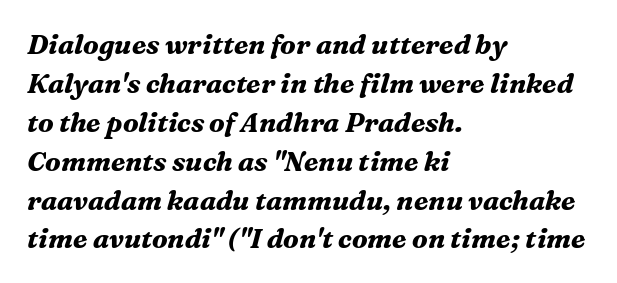
Q: Is the text bold? A: Yes.
Q: Is the text italic (slanted)? A: Yes, it leans right by about 16 degrees.
Q: Is the text underlined? A: No.
Q: How is the paragraph aligned? A: Left-aligned.
Q: Is the spacing between letters normal or unusually wide? A: Normal.
Q: Is the spacing between lines tight, normal or loose? A: Normal.
